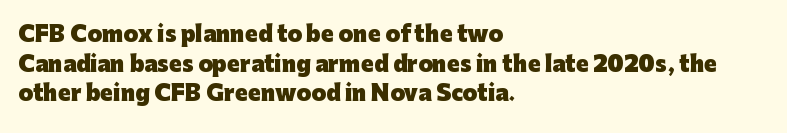
The vertical gap from one line to the next is medium. Beneath every word, the page is bare. Nothing unusual about the tracking: characters are spaced as the font intends. Its strokes are broad and dark, the hallmark of bold type. This sample uses an upright cut, with every glyph sitting square on the baseline. If you drew a ruler down the left edge, every line would touch it.
